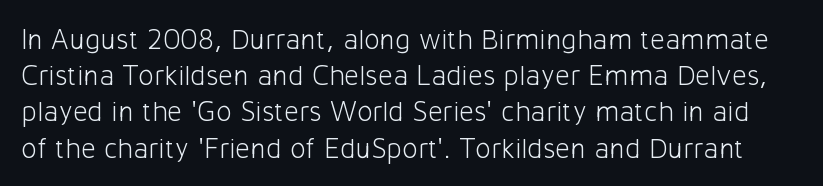
The image shows 29 px light sans-serif type, upright; set normal line spacing (1.25x), normal letter spacing, not underlined; low stroke contrast and a medium x-height.
